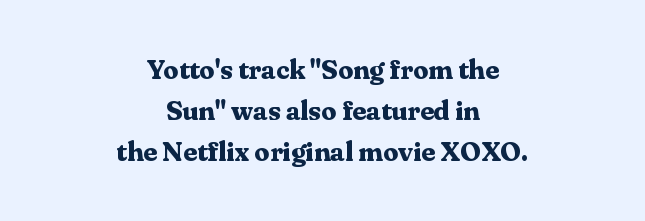
Horizontal bands of white between lines are of average thickness. Tracking here is standard; glyphs follow each other at the usual distance. Which margin do the lines hug? Neither — every line sits in the middle. The specimen omits any rule beneath the text block's lines. Upright lettering throughout. Compared with an ordinary text face, these strokes are far heavier — a full bold.
